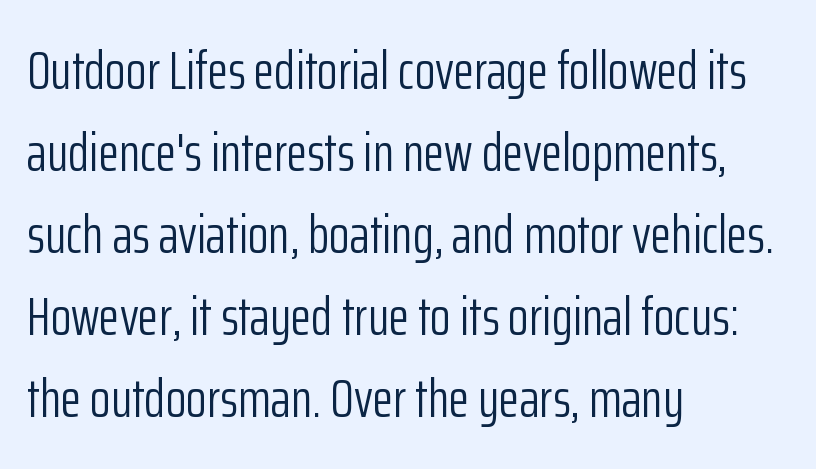
Q: Is the text bold? A: No.
Q: Is the text italic (slanted)? A: No, it is upright.
Q: Is the typeface a serif or a sans-serif typeface? A: Sans-serif.
Q: Is the text underlined? A: No.
Q: How is the paragraph aligned? A: Left-aligned.
Q: Is the spacing between letters normal or unusually wide? A: Normal.
Q: Is the spacing between lines tight, normal or loose? A: Normal.
Q: Width (condensed, normal, or wide)? A: Condensed.
Q: Stroke contrast? A: Low.
Q: x-height? A: Medium.
Q: Monospaced? A: No.
